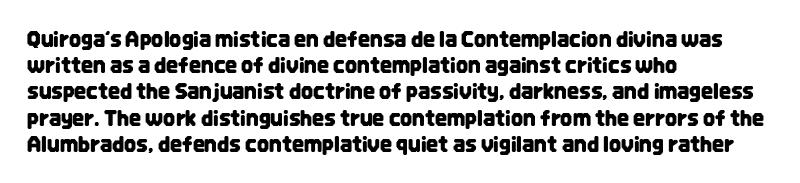
A typesetter would call this leading conventional body-copy spacing. Upright lettering throughout. This rendering uses left alignment, leaving the right contour irregular. The letterforms sit shoulder to shoulder at normal distance. Decoration check: the copy has no underline.
